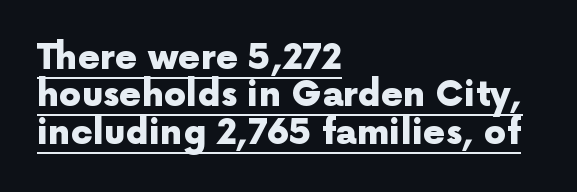
The image shows 35 px heavy sans-serif type, upright; set left-aligned, tight line spacing (1.07x), normal letter spacing, underlined; a medium x-height.
